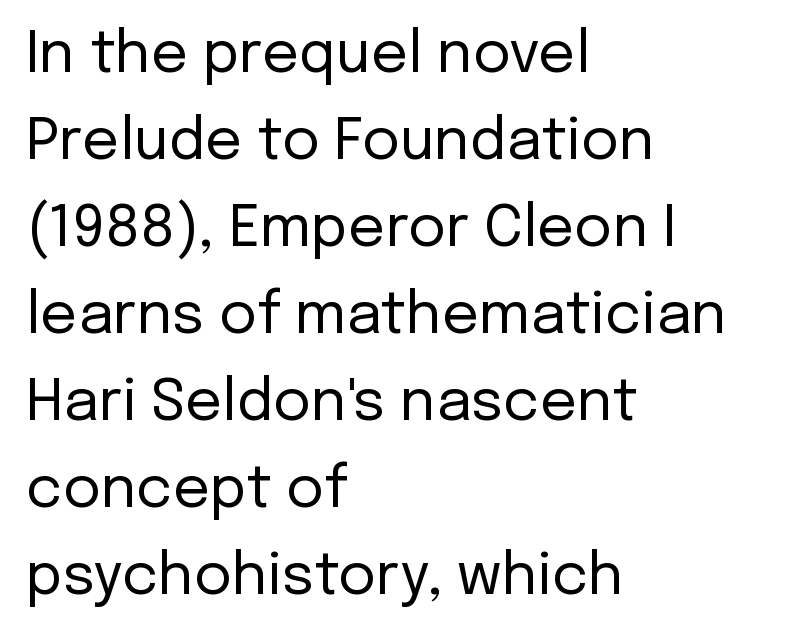
{"serif": "no", "italic": "no", "bold": "no", "weight": "regular", "width": "normal", "stroke_contrast": "low", "x_height": "medium", "monospaced": "no", "underline": "no", "align": "left", "line_spacing": "normal", "line_spacing_ratio": 1.5, "letter_spacing": "normal", "letter_spacing_em": 0.0, "glyph_px": 58}
